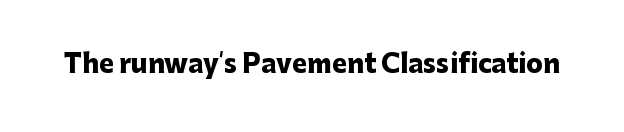
The image shows 25 px bold type, upright; set normal letter spacing, not underlined.
